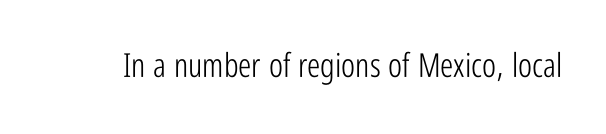
This is roman type, the default non-slanted kind. The zone under the glyphs is completely vacant. This sample has the flowing, uneven cadence of proportional lettering. The designer went with a sans here, leaving each stem footless. Each stroke keeps to a modest, everyday thickness or less.
